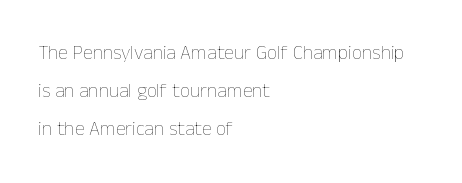
{"italic": "no", "bold": "no", "underline": "no", "align": "left", "line_spacing": "loose", "line_spacing_ratio": 1.91, "letter_spacing": "normal", "letter_spacing_em": 0.0, "glyph_px": 20}
